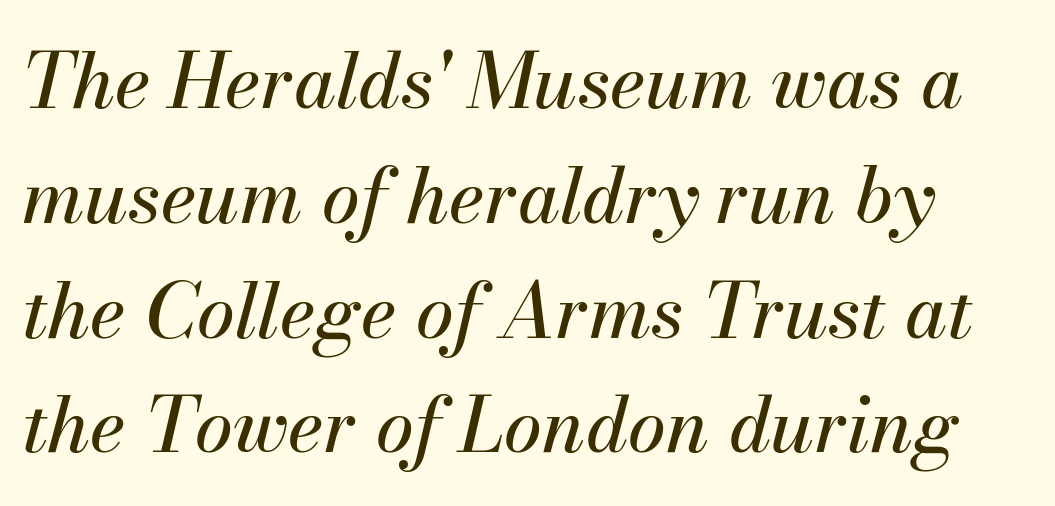
The image shows 76 px text type, italic (leaning right); set normal line spacing (1.51x), normal letter spacing, not underlined; medium stroke contrast and a small x-height.
